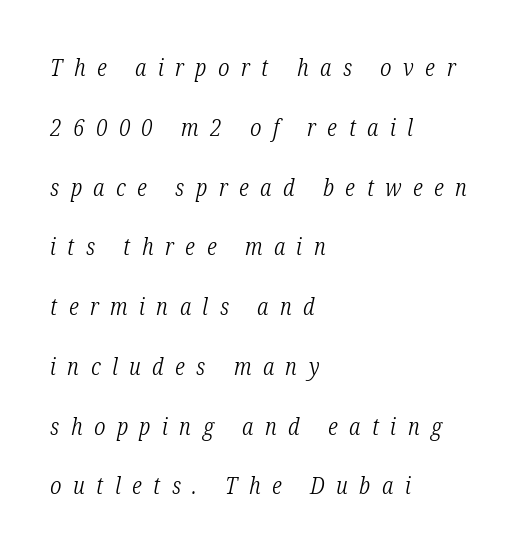
Q: Is the text bold? A: No.
Q: Is the text italic (slanted)? A: Yes, it leans right by about 12 degrees.
Q: Is the text underlined? A: No.
Q: How is the paragraph aligned? A: Left-aligned.
Q: Is the spacing between letters normal or unusually wide? A: Unusually wide.
Q: Is the spacing between lines tight, normal or loose? A: Loose.
